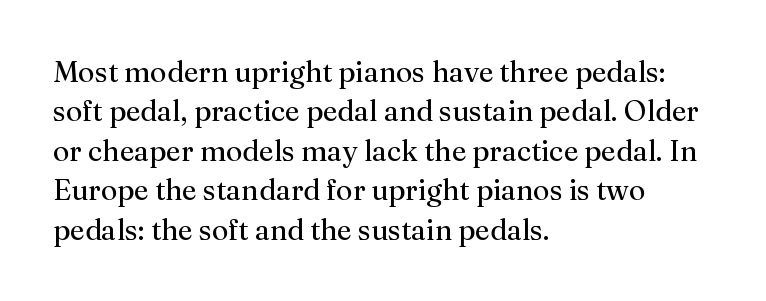
Varying glyph widths throughout — classic text-font behaviour. Horizontal alignment here is leftward, the default for most running prose. The text was rendered using a seriffed face with decorative stroke endings. The passage shown stacks its lines at a standard gap. Summary of weight: not heavy and not bold.
